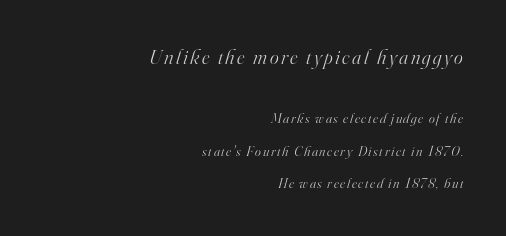
The image shows 21 px text type, italic (leaning right); set right-aligned, loose line spacing (2.34x), not underlined; the first (top) block is 1.5x larger.
